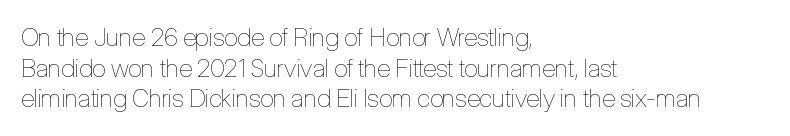
Q: Is the text bold? A: No.
Q: Is the text italic (slanted)? A: No, it is upright.
Q: Is the text underlined? A: No.
Q: How is the paragraph aligned? A: Left-aligned.
Q: Is the spacing between letters normal or unusually wide? A: Normal.
